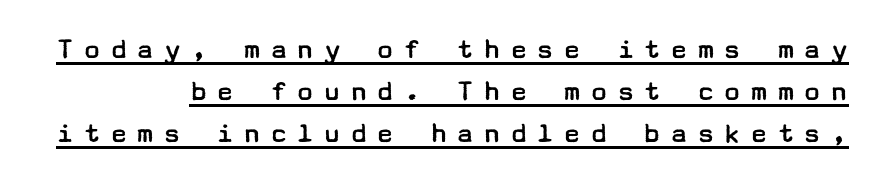
When letters stand straight like this, we call the style roman or upright. The horizontal fit of the characters is loose and conspicuously gappy. How would I describe the line gaps? Plain and ordinary. The words here are underlined. A quiet, ordinary-to-light weight characterises the typeface. Grotesque or geometric, the face here clearly has no serifs.
